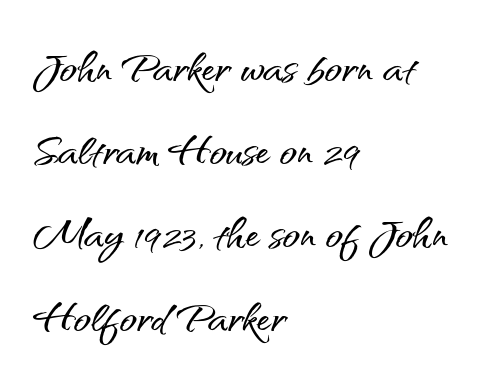
Q: Is the text italic (slanted)? A: Yes.
Q: Is the typeface a serif or a sans-serif typeface? A: Sans-serif.
Q: Is the text underlined? A: No.
Q: How is the paragraph aligned? A: Left-aligned.
Q: Is the spacing between letters normal or unusually wide? A: Normal.
Q: Is the spacing between lines tight, normal or loose? A: Normal.
Q: Width (condensed, normal, or wide)? A: Normal.
Q: Stroke contrast? A: Medium.
Q: x-height? A: Small.
Q: Monospaced? A: No.
